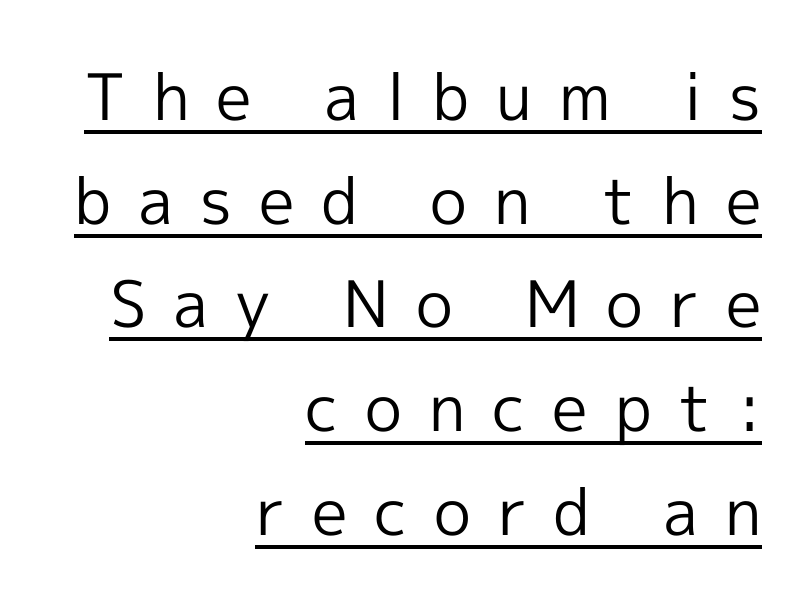
{"serif": "no", "italic": "no", "bold": "no", "weight": "regular", "width": "normal", "x_height": "medium", "monospaced": "no", "underline": "yes", "align": "right", "line_spacing": "normal", "line_spacing_ratio": 1.62, "letter_spacing": "wide", "letter_spacing_em": 0.42, "glyph_px": 64}
